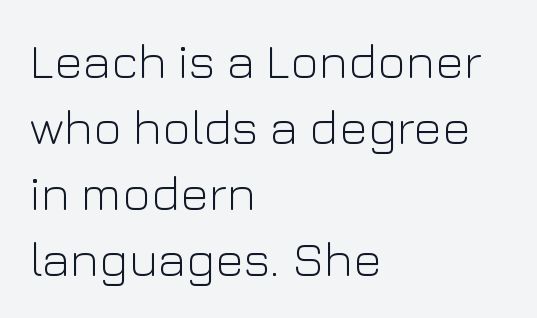
Q: Is the text bold? A: No.
Q: Is the text italic (slanted)? A: No, it is upright.
Q: Is the typeface a serif or a sans-serif typeface? A: Sans-serif.
Q: Is the text underlined? A: No.
Q: How is the paragraph aligned? A: Left-aligned.
Q: Is the spacing between letters normal or unusually wide? A: Normal.
Q: Is the spacing between lines tight, normal or loose? A: Normal.
Q: Width (condensed, normal, or wide)? A: Normal.
Q: Stroke contrast? A: Low.
Q: x-height? A: Medium.
Q: Monospaced? A: No.
